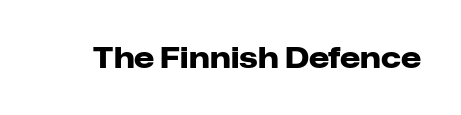
{"serif": "no", "italic": "no", "bold": "yes", "weight": "heavy", "width": "normal", "stroke_contrast": "low", "x_height": "medium", "monospaced": "no", "underline": "no", "letter_spacing": "normal", "letter_spacing_em": 0.0, "glyph_px": 29}
